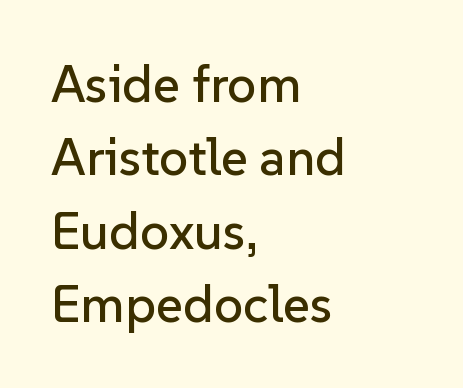
The face used here is rendered with its standard letterfit. In terms of letterform style, serifs are entirely absent. Spacing verdict: proportional, widths tailored to each character. Typeset ragged right — the left edge is the straight one. Glance below the letters and you will spot only blank space.
